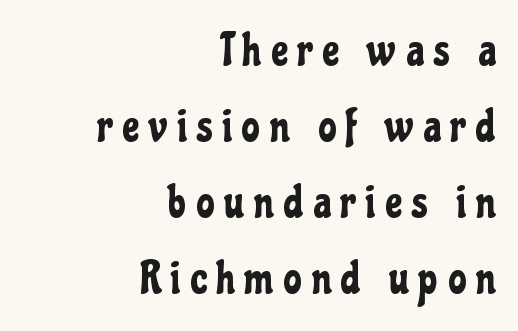
{"serif": "no", "italic": "no", "width": "condensed", "stroke_contrast": "low", "x_height": "medium", "monospaced": "no", "underline": "no", "align": "right", "line_spacing": "normal", "line_spacing_ratio": 1.69, "letter_spacing": "wide", "letter_spacing_em": 0.22, "glyph_px": 45}
